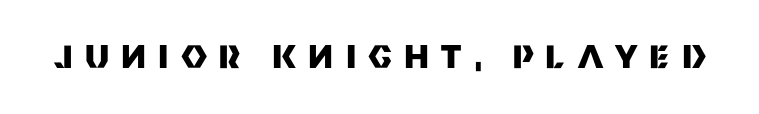
Q: Is the text bold? A: Yes.
Q: Is the text italic (slanted)? A: No, it is upright.
Q: Is the typeface a serif or a sans-serif typeface? A: Sans-serif.
Q: Is the text underlined? A: No.
Q: Is the spacing between letters normal or unusually wide? A: Unusually wide.
Q: Width (condensed, normal, or wide)? A: Normal.
Q: Stroke contrast? A: Medium.
Q: x-height? A: Large.
Q: Monospaced? A: No.
